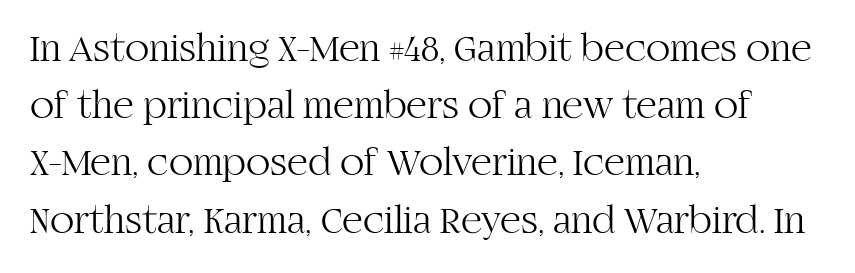
The typeface has the unassuming heft of standard copy or less. Spacing verdict: proportional, widths tailored to each character. Underlining? Definitely not there. Unlike a clean sans, this face finishes its strokes with serifs. The letterforms sit shoulder to shoulder at normal distance. You can tell it's not italic because the verticals are truly vertical.
